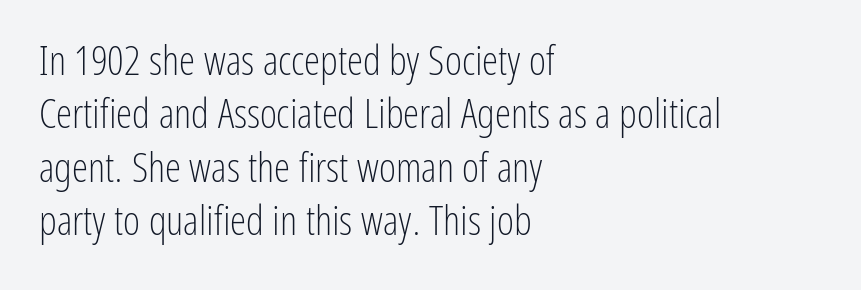
{"serif": "no", "italic": "no", "bold": "no", "weight": "light", "width": "condensed", "stroke_contrast": "low", "x_height": "medium", "monospaced": "no", "underline": "no", "align": "left", "line_spacing": "normal", "line_spacing_ratio": 1.3, "letter_spacing": "normal", "letter_spacing_em": 0.0, "glyph_px": 41}
